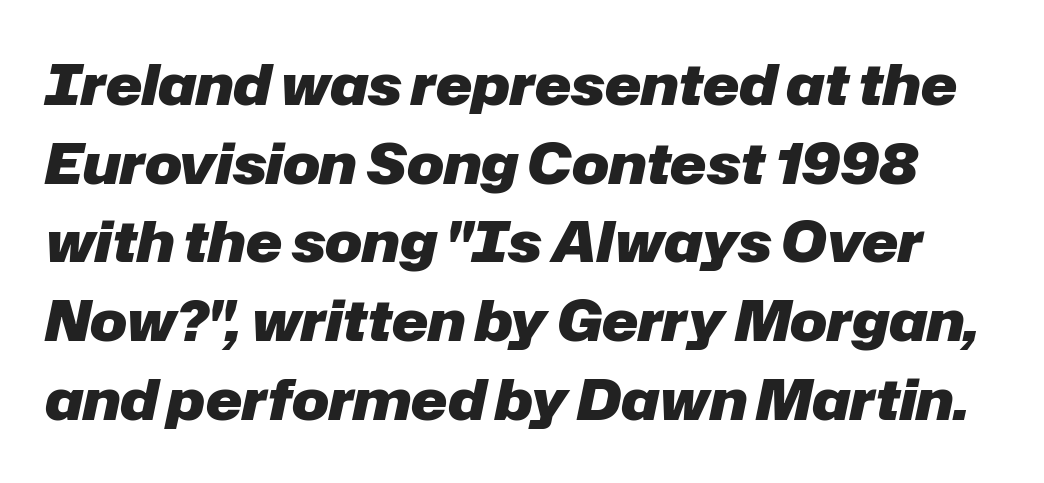
Q: Is the text bold? A: Yes.
Q: Is the text italic (slanted)? A: Yes, it leans right by about 12 degrees.
Q: Is the text underlined? A: No.
Q: Is the spacing between letters normal or unusually wide? A: Normal.
Q: Is the spacing between lines tight, normal or loose? A: Normal.
Q: Width (condensed, normal, or wide)? A: Normal.
Q: Stroke contrast? A: Low.
Q: x-height? A: Medium.
Q: Monospaced? A: No.
